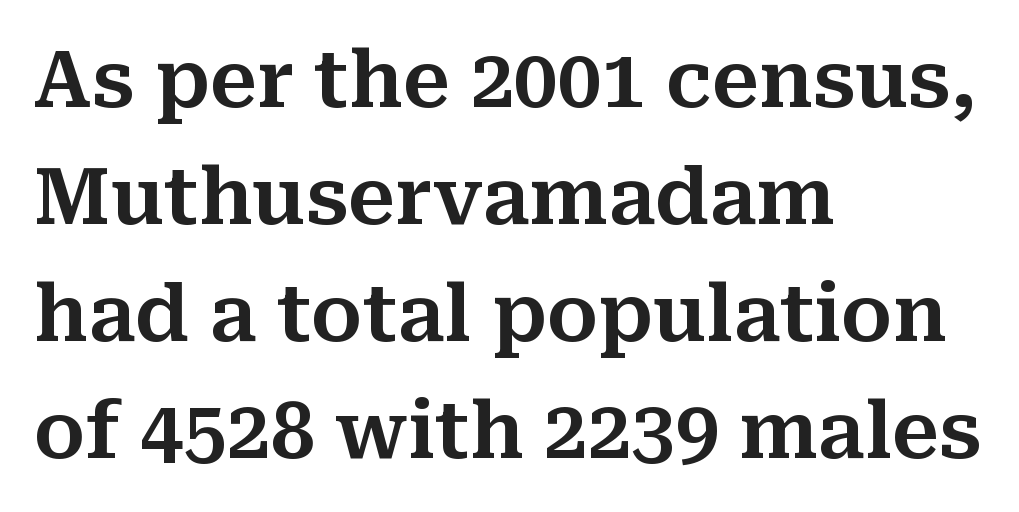
The glyphs in this specimen are seriffed. The font's upright variant was chosen for this text. Letter spacing: default. Line spacing here is normal. In CSS terms this would be text-align: left. This sample has the flowing, uneven cadence of proportional lettering.
